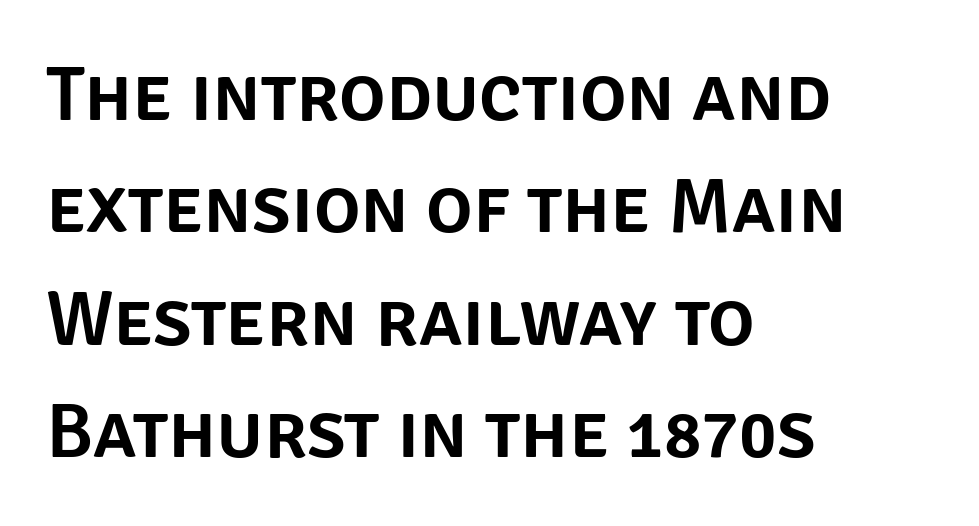
The image shows 78 px sans-serif type, upright; set left-aligned, normal line spacing (1.44x), normal letter spacing, not underlined; low stroke contrast and a large x-height.
